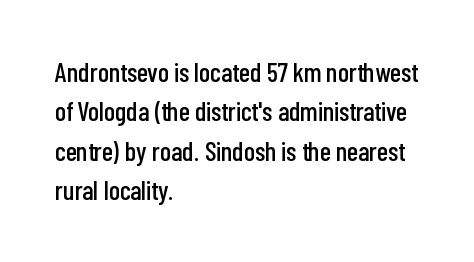
The image shows 27 px text type, upright; set left-aligned, normal line spacing (1.46x), normal letter spacing, not underlined.
